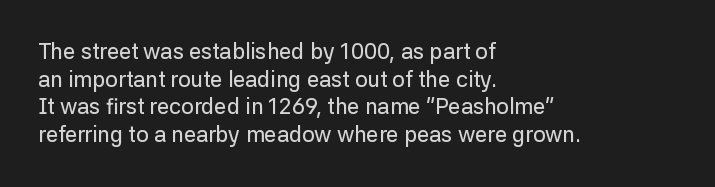
The image shows 22 px text type, upright; set left-aligned, normal line spacing (1.26x), normal letter spacing, not underlined.
